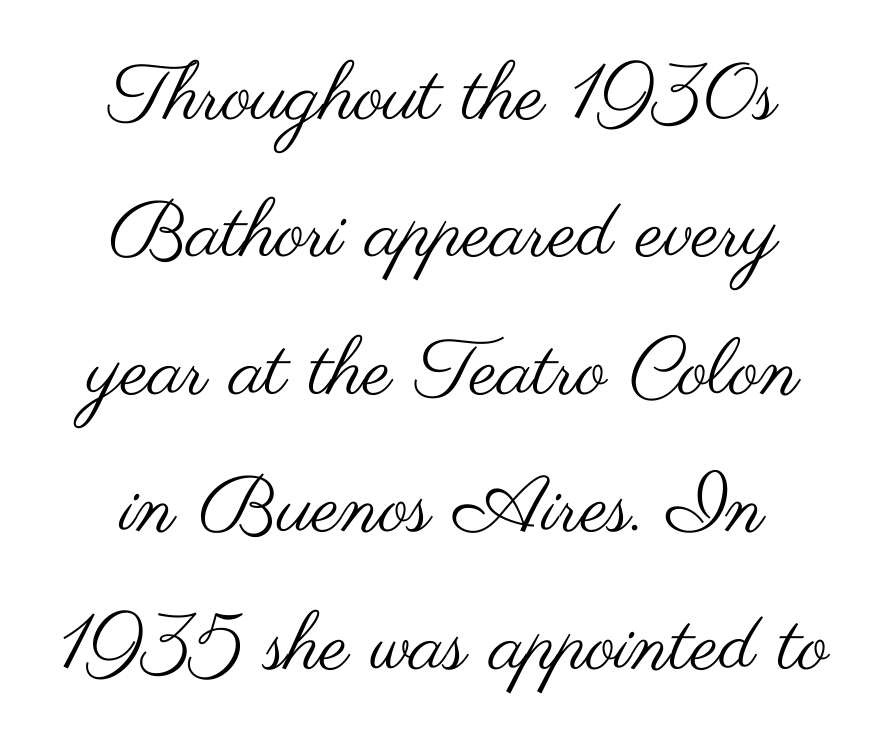
Are there feet on the stems? There aren't — it's a sans. The letters advance in unequal steps, a hallmark of proportional type. Letter spacing: default.
